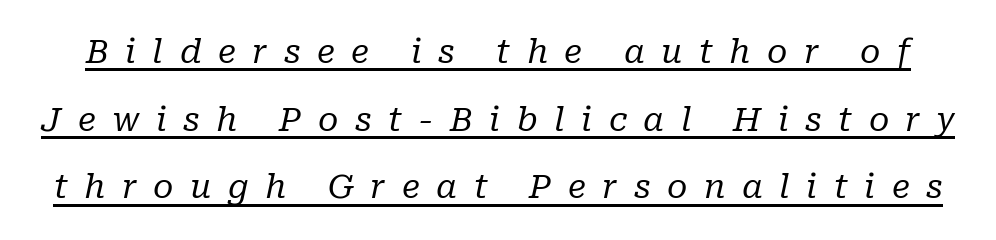
Think of a printed novel: that variable character pitch is what you see here. Vertical stems look standard width or narrower in stroke. Slant detected: the letters are inclined. Whoever set this chose breathing room over compactness in the vertical rhythm. Is this a sans? No — the strokes have serifs. Descenders here cross a horizontal rule under the line.
